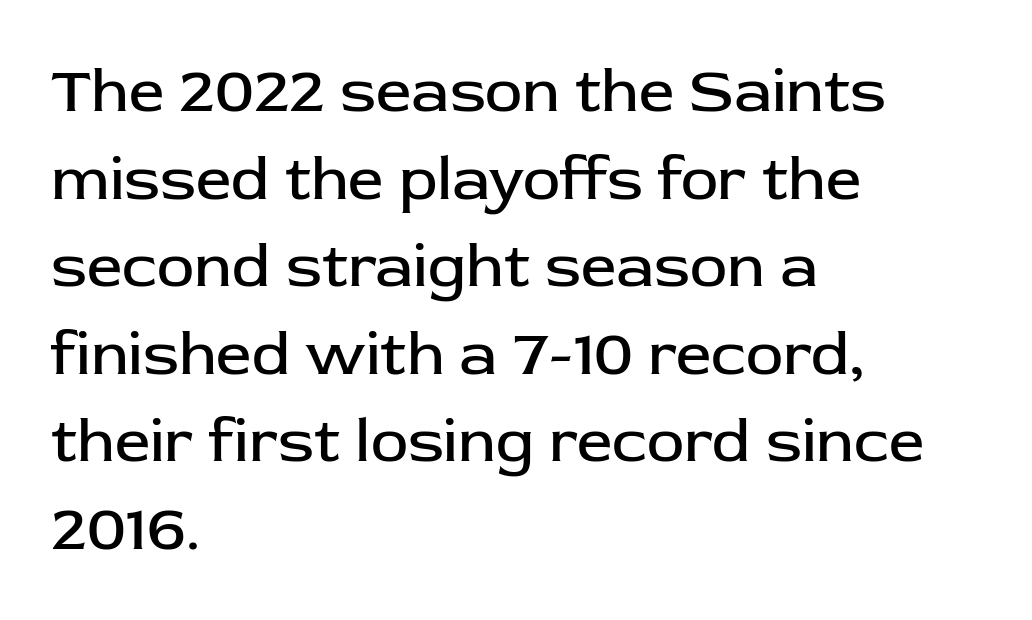
Does the leading feel generous? No, just average. Descenders hang freely into open space. The typography opts for an upright posture over an oblique one. One-word summary of the alignment: left. Character widths vary here, with narrow letters taking less room than wide ones. Words appear dense and cohesive because spacing is normal.
